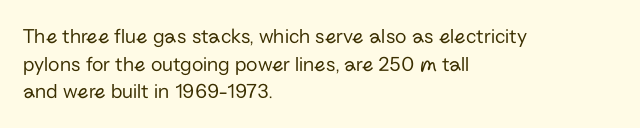
{"italic": "no", "bold": "no", "underline": "no", "align": "left", "line_spacing": "normal", "line_spacing_ratio": 1.32, "letter_spacing": "normal", "letter_spacing_em": 0.0, "glyph_px": 21}
